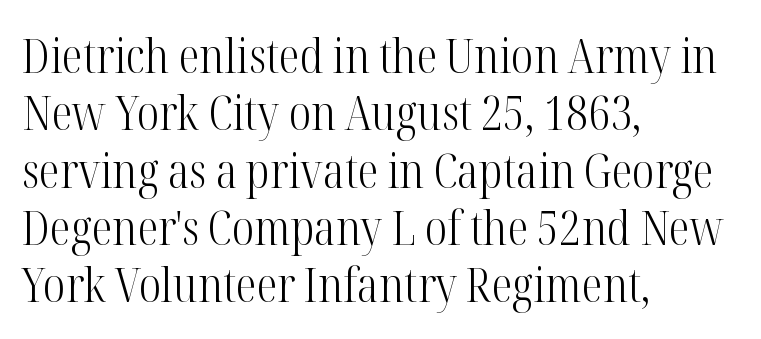
The image shows 47 px light, condensed serif type, upright; set left-aligned, line spacing 1.22x, normal letter spacing, not underlined; high stroke contrast and a medium x-height.
